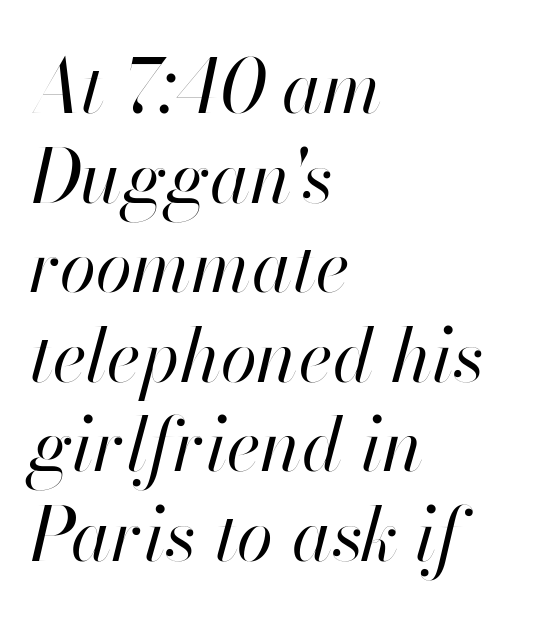
Q: Is the text bold? A: No.
Q: Is the text italic (slanted)? A: Yes, it leans right by about 13 degrees.
Q: Is the text underlined? A: No.
Q: How is the paragraph aligned? A: Left-aligned.
Q: Is the spacing between letters normal or unusually wide? A: Normal.
Q: Width (condensed, normal, or wide)? A: Normal.
Q: Stroke contrast? A: High.
Q: x-height? A: Small.
Q: Monospaced? A: No.
